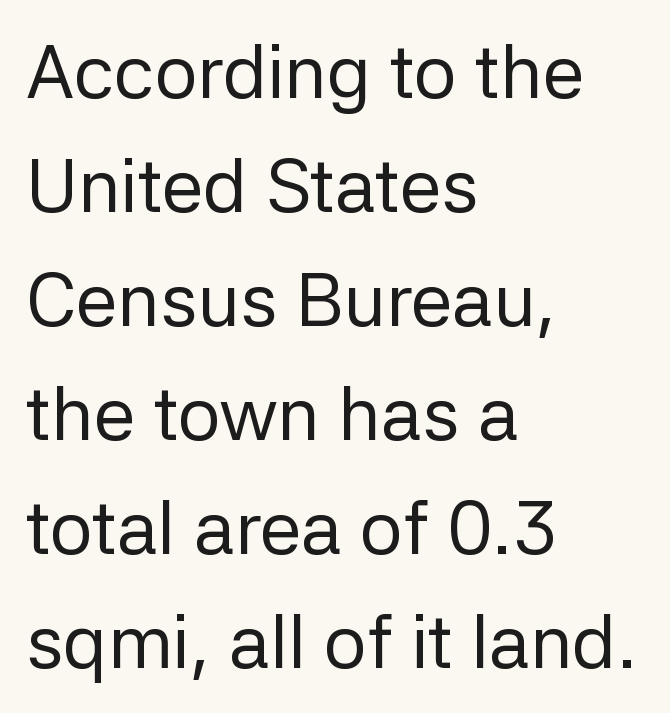
A typesetter would call this proportional, since set widths differ per character. You can tell from the bare stems that sans-serif type was used. Vertical spacing — default. Counters stay open thanks to moderate or lighter strokes.
